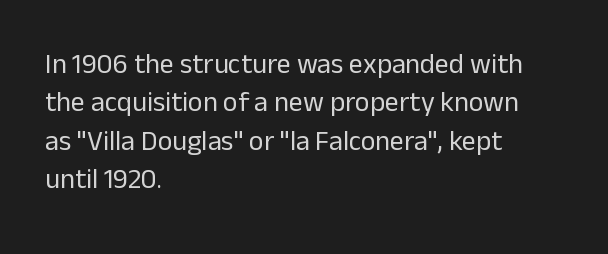
Q: Is the text bold? A: No.
Q: Is the text italic (slanted)? A: No, it is upright.
Q: Is the typeface a serif or a sans-serif typeface? A: Sans-serif.
Q: Is the text underlined? A: No.
Q: How is the paragraph aligned? A: Left-aligned.
Q: Is the spacing between letters normal or unusually wide? A: Normal.
Q: Is the spacing between lines tight, normal or loose? A: Normal.
Q: Width (condensed, normal, or wide)? A: Normal.
Q: Stroke contrast? A: Low.
Q: x-height? A: Medium.
Q: Monospaced? A: No.
